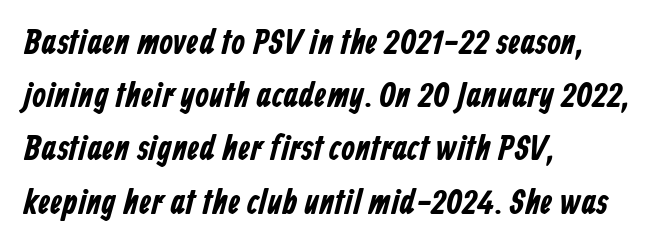
Q: Is the typeface a serif or a sans-serif typeface? A: Sans-serif.
Q: Is the text underlined? A: No.
Q: How is the paragraph aligned? A: Left-aligned.
Q: Is the spacing between letters normal or unusually wide? A: Normal.
Q: Is the spacing between lines tight, normal or loose? A: Normal.
Q: Width (condensed, normal, or wide)? A: Condensed.
Q: Stroke contrast? A: Low.
Q: x-height? A: Medium.
Q: Monospaced? A: No.
